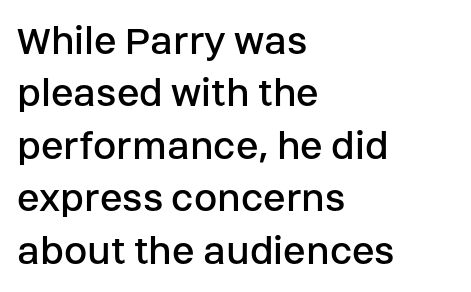
Descenders hang freely into open space. No extra tracking has been applied to these lines. Is this a fixed-width face? No — the glyphs have proportional, varying widths. Are there feet on the stems? There aren't — it's a sans. This sample is left-justified, so line endings fall wherever the words run out.
